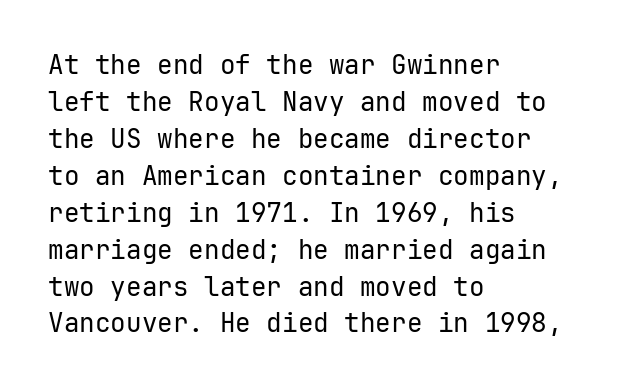
The image shows 26 px text type, upright; set left-aligned, normal line spacing (1.42x), normal letter spacing, not underlined.
